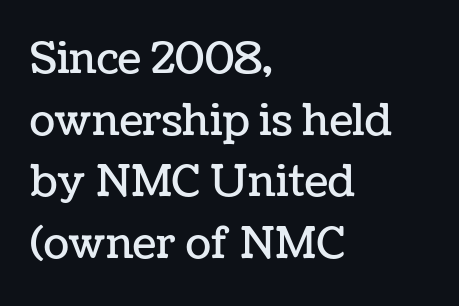
{"italic": "no", "width": "normal", "stroke_contrast": "low", "x_height": "medium", "monospaced": "no", "underline": "no", "align": "left", "line_spacing": "normal", "line_spacing_ratio": 1.47, "letter_spacing": "normal", "letter_spacing_em": 0.0, "glyph_px": 42}
